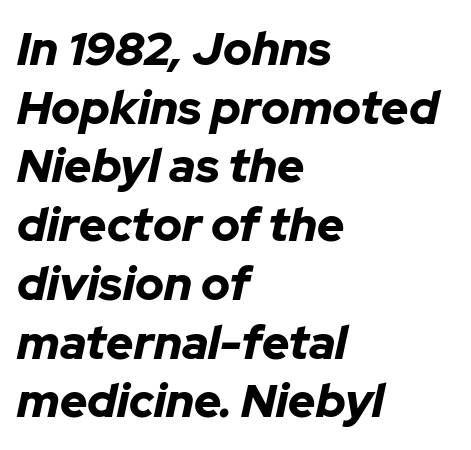
The image shows 47 px bold type, italic (leaning right); set left-aligned, normal line spacing (1.25x), normal letter spacing, not underlined; low stroke contrast and a medium x-height.
